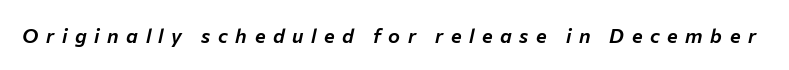
{"italic": "yes", "lean": "right", "slant_degrees": 12, "underline": "no", "letter_spacing": "wide", "letter_spacing_em": 0.38, "glyph_px": 20}
